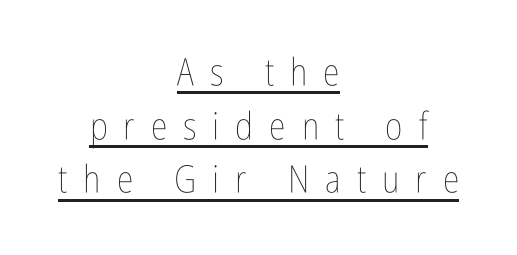
Notice how descenders clear the ascenders below comfortably — that's standard leading. The lettering is marked with a stroke running underneath it. Do the characters align in a grid? No, the font is proportional. Does the lettering tilt? It doesn't — this is upright. Stroke mass is kept to a normal reading level or below.
